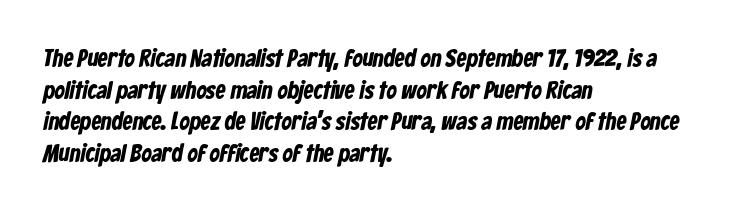
{"underline": "no", "align": "left", "line_spacing": "normal", "line_spacing_ratio": 1.27, "letter_spacing": "normal", "letter_spacing_em": 0.0, "glyph_px": 25}
